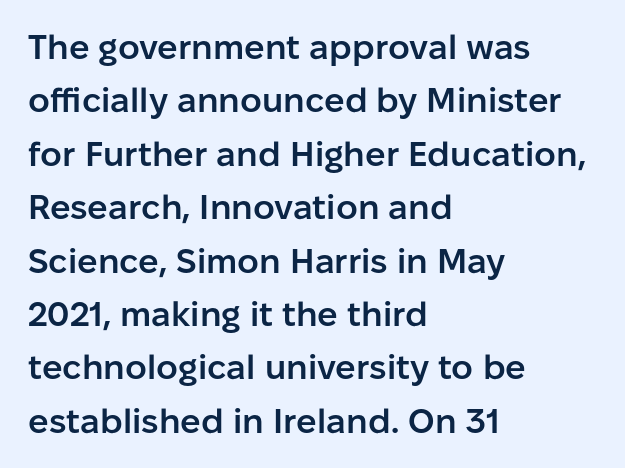
{"serif": "no", "italic": "no", "bold": "semi", "weight": "semibold", "width": "normal", "stroke_contrast": "low", "x_height": "medium", "monospaced": "no", "underline": "no", "align": "left", "line_spacing": "normal", "line_spacing_ratio": 1.57, "letter_spacing": "normal", "letter_spacing_em": 0.0, "glyph_px": 34}
